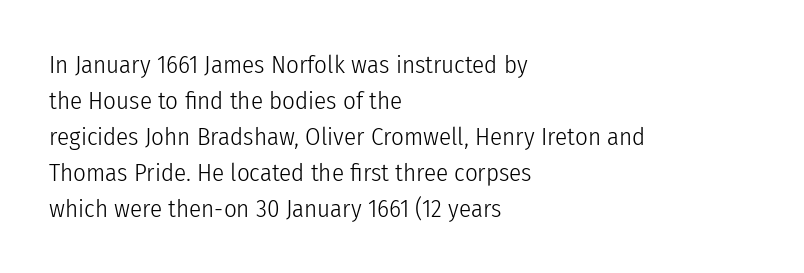
The rendering anchors every line to the left-hand side. Words appear dense and cohesive because spacing is normal. Does the leading feel generous? No, just average. A quiet, ordinary-to-light weight characterises the typeface.
